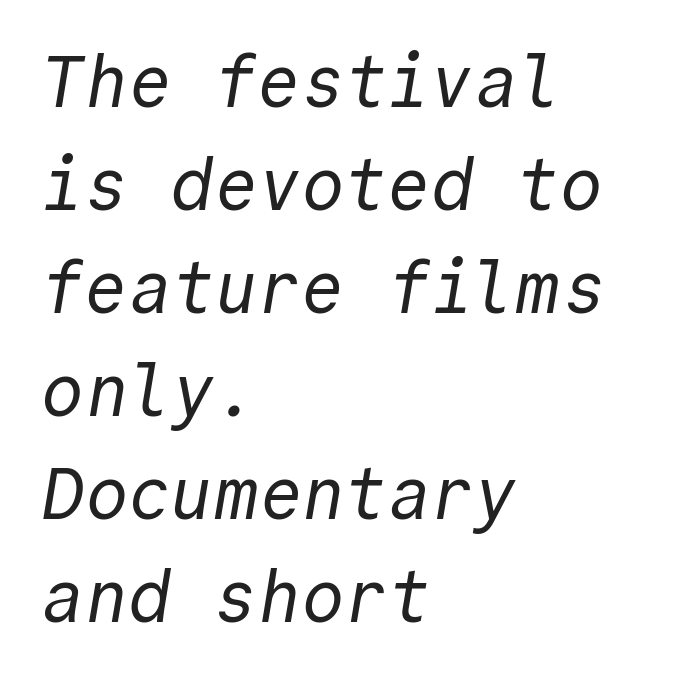
No feet cap the strokes, marking this as sans-serif type. What's the leading like? Ordinary, nothing unusual. The face used here is monospaced, like something from a code editor. Anything drawn beneath the words? Only blank space.
